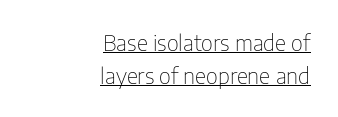
{"italic": "no", "bold": "no", "underline": "yes", "align": "right", "line_spacing": "normal", "line_spacing_ratio": 1.49, "letter_spacing": "normal", "letter_spacing_em": 0.0, "glyph_px": 22}
